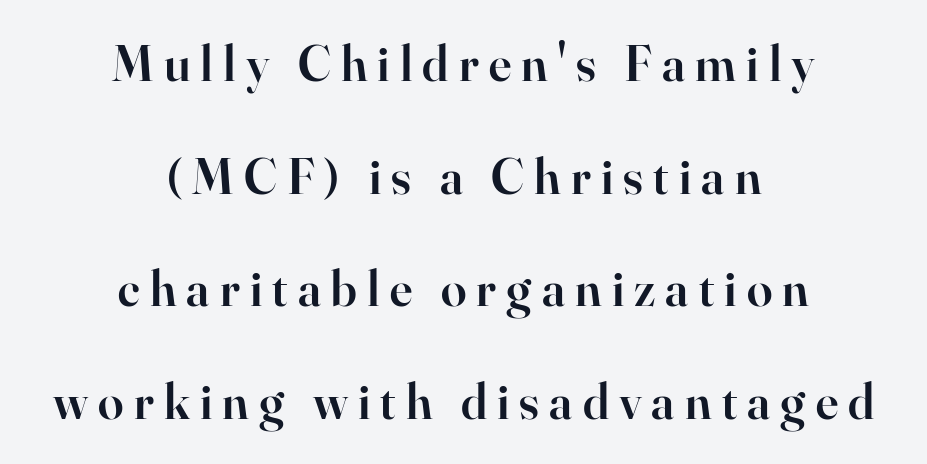
This rendering uses center alignment, leaving both contours irregular but symmetric. The rendering uses natural spacing where letterforms have individual widths. The letters are spread apart with noticeably loose tracking. Quick note: underline off. Does the lettering tilt? It doesn't — this is upright.
